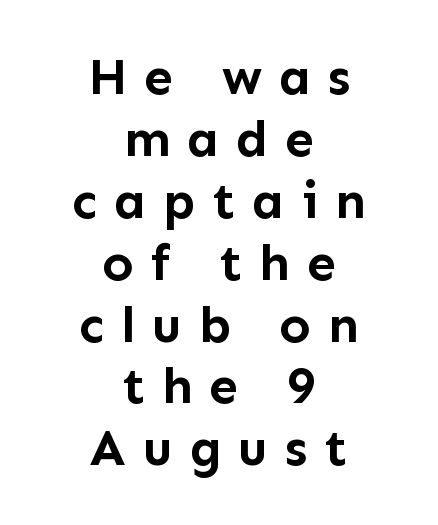
Notice how thick the strokes are: this is what a full bold looks like. Notice how the stems are strictly vertical — no italics here. Each line is balanced around a shared central axis. These lines are composed in type without serifs. Is this a fixed-width face? No — the glyphs have proportional, varying widths. The zone under the glyphs is completely vacant.
